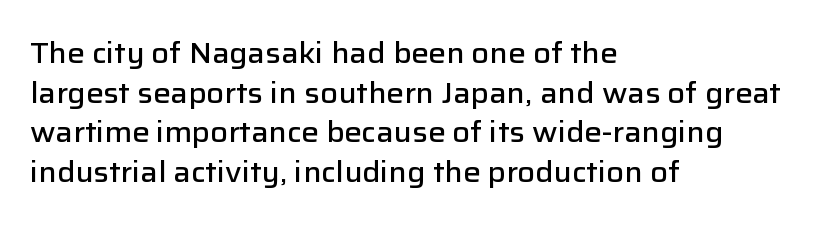
The type sits square on the baseline with zero lean. This sample is left-justified, so line endings fall wherever the words run out. Think of a printed novel: that variable character pitch is what you see here. Typographic density is moderately raised because the face is semibold. The zone under the glyphs is completely vacant.
